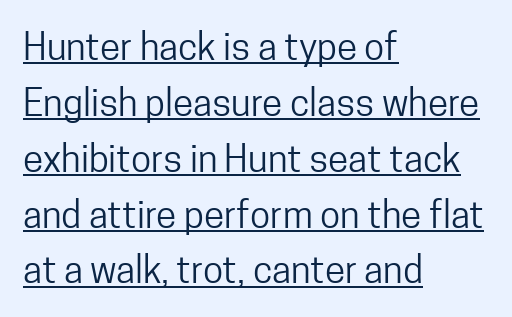
{"serif": "no", "italic": "no", "bold": "no", "weight": "regular", "width": "condensed", "stroke_contrast": "low", "x_height": "medium", "monospaced": "no", "underline": "yes", "align": "left", "line_spacing": "normal", "line_spacing_ratio": 1.51, "letter_spacing": "normal", "letter_spacing_em": 0.0, "glyph_px": 37}
